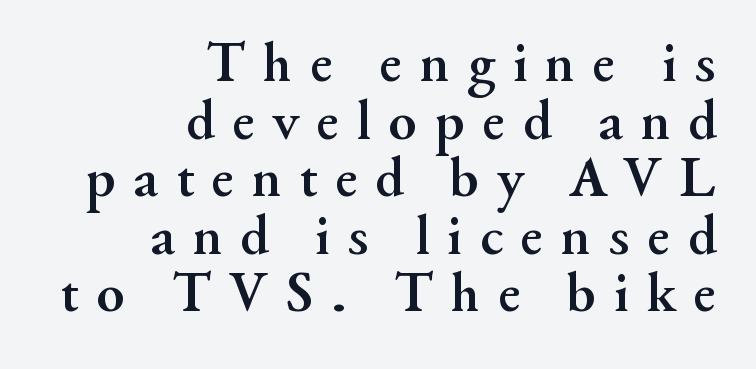
Heavy-handed strokes throughout: this text is bold. The typography opts for an upright posture over an oblique one. The lines are quadded right. Examine the stroke ends and you'll spot serifs.
